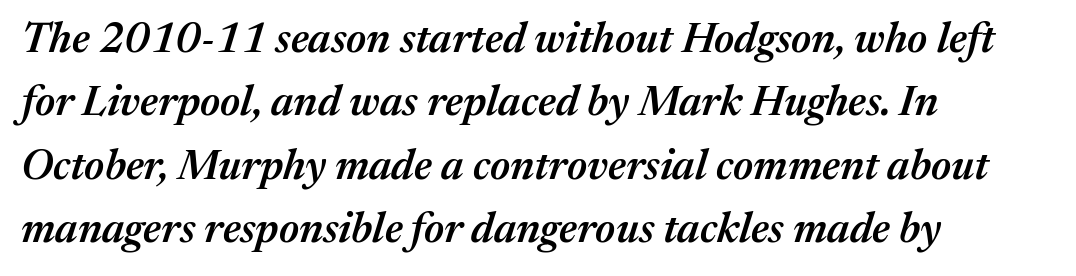
The image shows 42 px semibold type, italic (leaning right); set left-aligned, normal line spacing (1.51x), normal letter spacing, not underlined; medium stroke contrast and a medium x-height.
